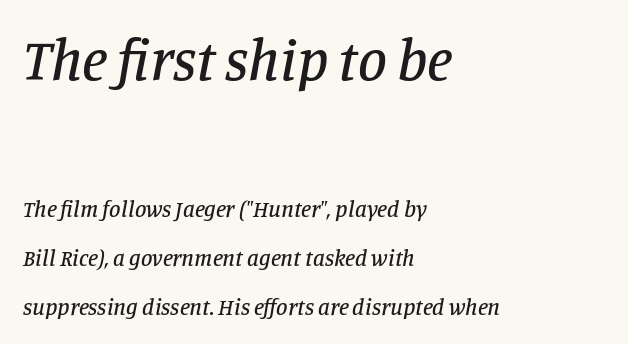
These lines are composed in type with serifs. Line starts are locked; line ends wander. The leading is generous, giving the passage an open texture. The space beneath each line is pristine and unruled. The text carries the slant typical of an italic or oblique font. Large over small — that's the arrangement of the two blocks here.
